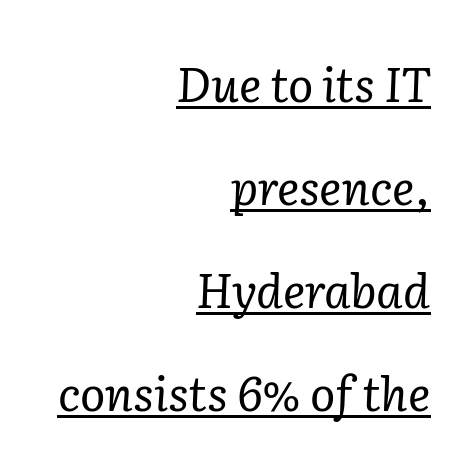
A great deal of white space separates one row of letters from the next. The sample's only ornament is a line tracing under the words. The rendering uses natural spacing where letterforms have individual widths. Compared with typical body copy, the letter spacing here is the same.
